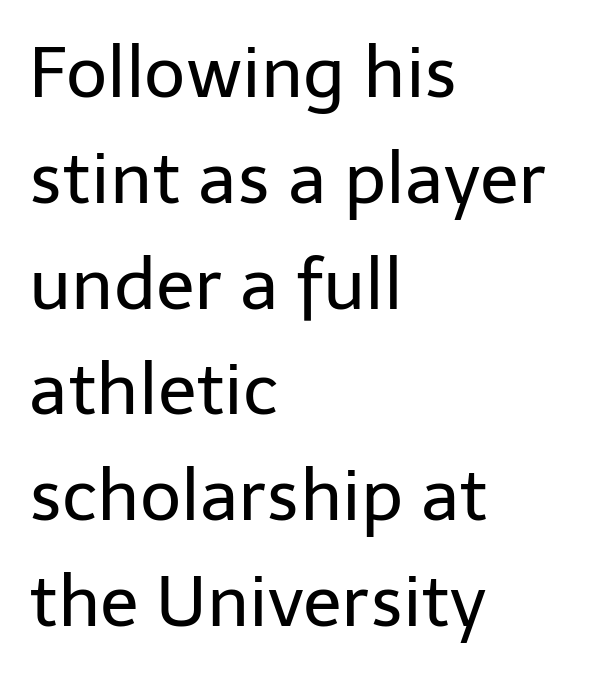
The image shows 71 px regular-weight sans-serif type, upright; set left-aligned, normal line spacing (1.49x), normal letter spacing, not underlined; low stroke contrast and a medium x-height.
